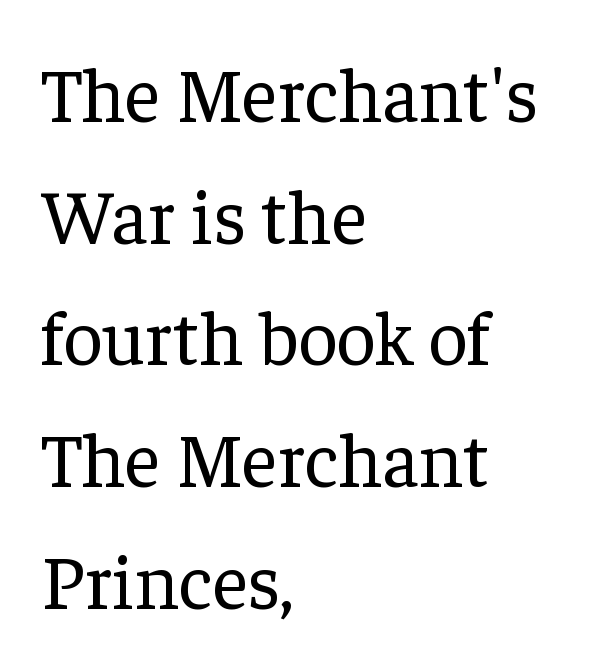
These lines are composed in type with serifs. The letters advance in unequal steps, a hallmark of proportional type. The passage shown has conventional tracking throughout. The passage shown stacks its lines at a standard gap. Is the type heavy? It reads as light-to-regular instead. Designer's note — italics off, roman on.
